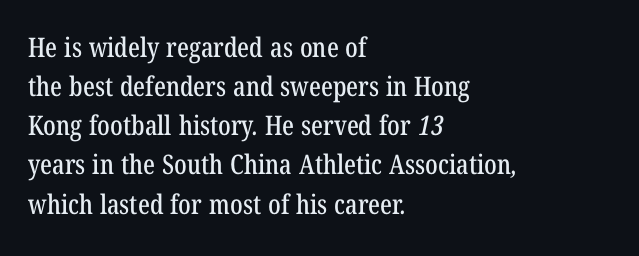
Q: Is the text underlined? A: No.
Q: How is the paragraph aligned? A: Left-aligned.
Q: Is the spacing between letters normal or unusually wide? A: Normal.
Q: Is the spacing between lines tight, normal or loose? A: Normal.
